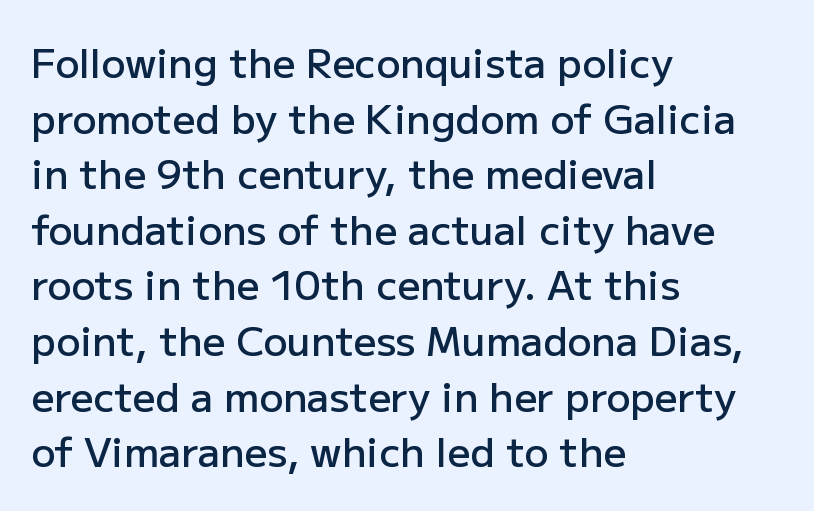
{"serif": "no", "italic": "no", "bold": "semi", "weight": "semibold", "width": "normal", "stroke_contrast": "low", "x_height": "medium", "monospaced": "no", "underline": "no", "align": "left", "line_spacing": "normal", "line_spacing_ratio": 1.39, "letter_spacing": "normal", "letter_spacing_em": 0.0, "glyph_px": 40}
